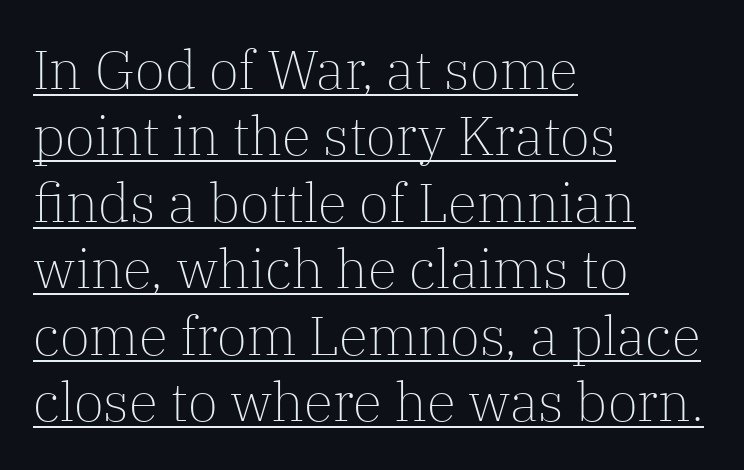
The image shows 54 px light serif type, upright; set left-aligned, line spacing 1.23x, normal letter spacing, underlined; low stroke contrast and a medium x-height.
